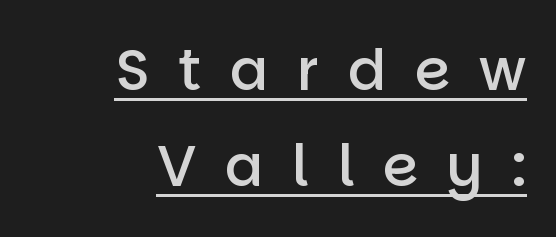
The face used here is rendered with a markedly widened letterfit. The passage is arranged like a letterhead date or caption credit — flush right. These lines are composed in type without serifs. Has an underline been added? It has.
